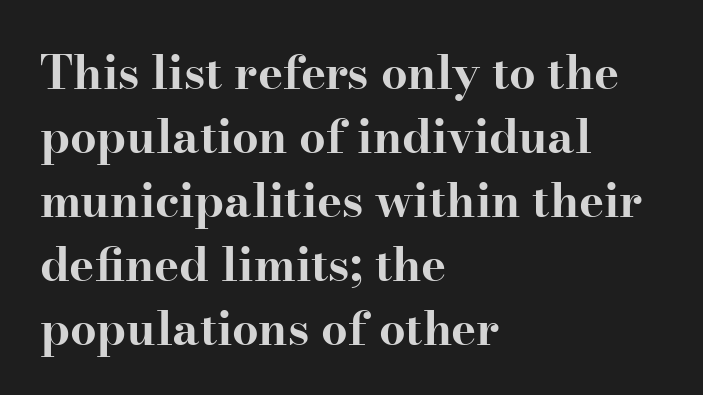
Looks like regular typesetting: each glyph gets only the width it needs. Is the letter spacing exaggerated? No — it looks like the ordinary default. The rendering shows small feet on the letterforms — a serif design. Its strokes are broad and dark, the hallmark of bold type. The rows are spaced the way most documents space them.
